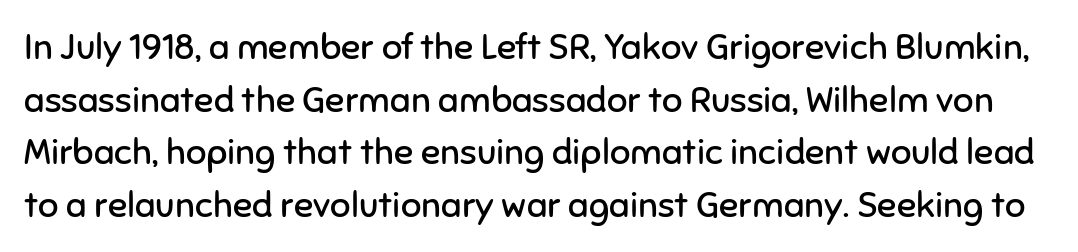
{"serif": "no", "italic": "no", "bold": "no", "weight": "regular", "width": "normal", "stroke_contrast": "low", "x_height": "medium", "monospaced": "no", "underline": "no", "line_spacing": "normal", "line_spacing_ratio": 1.46, "letter_spacing": "normal", "letter_spacing_em": 0.0, "glyph_px": 36}
